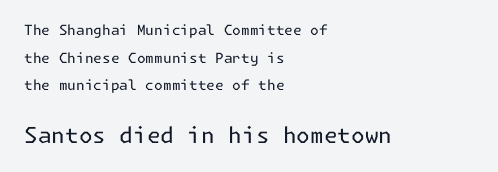
Bare-footed words on every line. Line starts are locked; line ends wander. This layout puts the modest block above and the oversized block below. The block of text is sparse from top to bottom, with ample space between rows. The letters stand upright; this is a roman face. Caption: standard tracking, unaltered.
